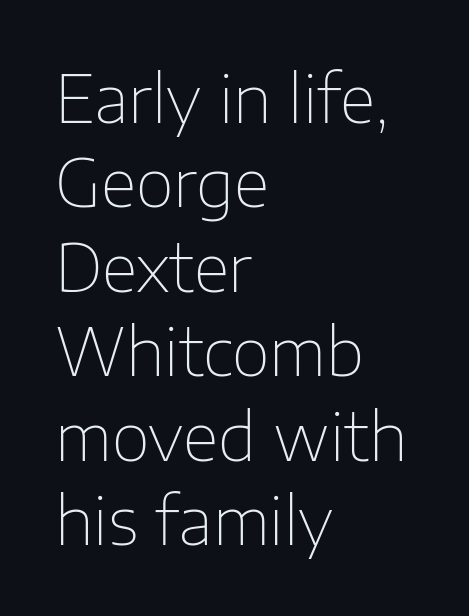
The image shows 66 px thin sans-serif type, upright; set left-aligned, normal line spacing (1.28x), normal letter spacing, not underlined; low stroke contrast and a medium x-height.
